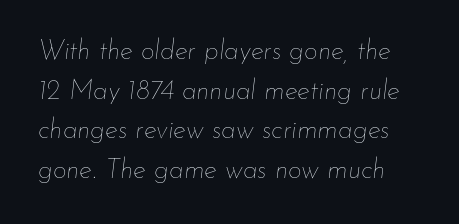
{"italic": "yes", "lean": "right", "slant_degrees": 7, "bold": "no", "underline": "no", "line_spacing": "normal", "line_spacing_ratio": 1.47, "letter_spacing": "normal", "letter_spacing_em": 0.0, "glyph_px": 27}
